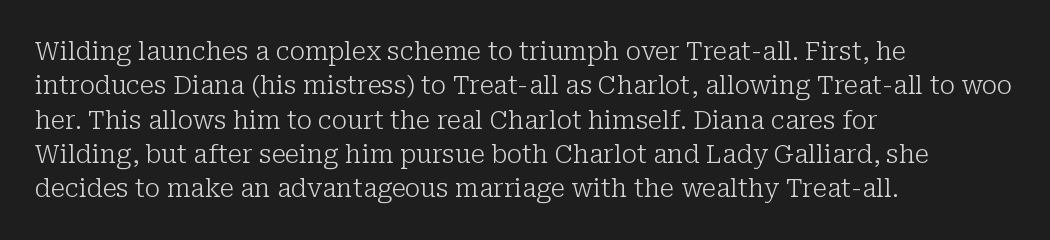
Q: Is the text bold? A: No.
Q: Is the text italic (slanted)? A: No, it is upright.
Q: Is the text underlined? A: No.
Q: How is the paragraph aligned? A: Left-aligned.
Q: Is the spacing between letters normal or unusually wide? A: Normal.
Q: Is the spacing between lines tight, normal or loose? A: Normal.
